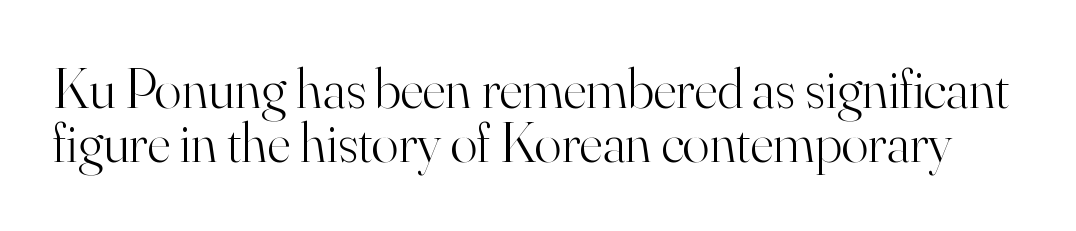
The passage shown stacks its lines with hardly any gap. Yep, those are serifs on the letters. The type is set solid horizontally, with unmodified tracking. Vertical stems look standard width or narrower in stroke.
